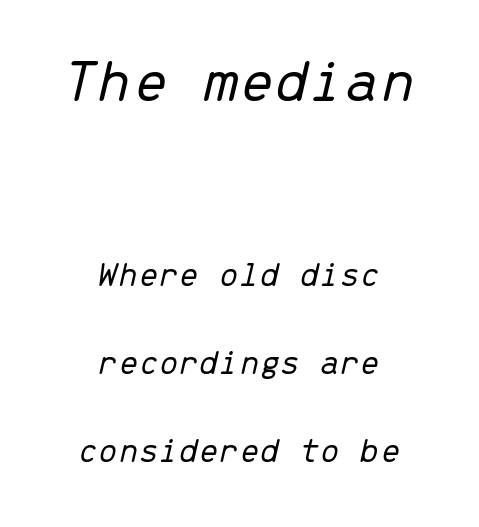
Q: Is the text bold? A: No.
Q: Is the text italic (slanted)? A: Yes, it leans right by about 13 degrees.
Q: Is the text underlined? A: No.
Q: How is the paragraph aligned? A: Centered.
Q: Is the spacing between letters normal or unusually wide? A: Normal.
Q: Is the spacing between lines tight, normal or loose? A: Loose.
Q: Which block of text is set in a larger size, the first (top) or the second (bottom)? A: The first (top) one.
Q: Width (condensed, normal, or wide)? A: Normal.
Q: Stroke contrast? A: Low.
Q: x-height? A: Medium.
Q: Monospaced? A: Yes.
